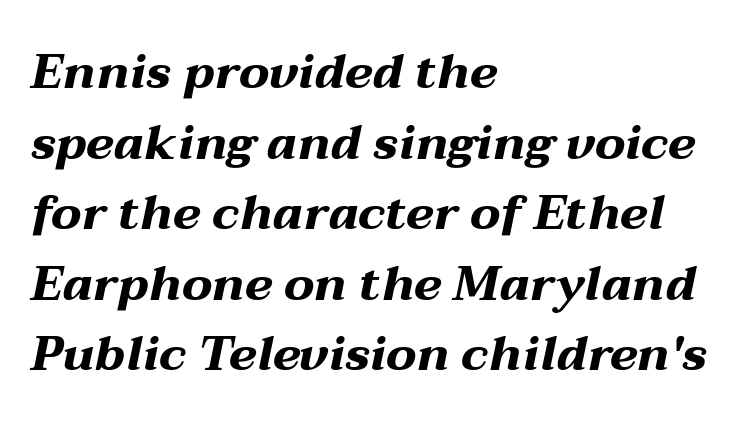
The image shows 48 px bold, wide type, italic (leaning right); set left-aligned, normal line spacing (1.47x), normal letter spacing, not underlined; medium stroke contrast and a medium x-height.
